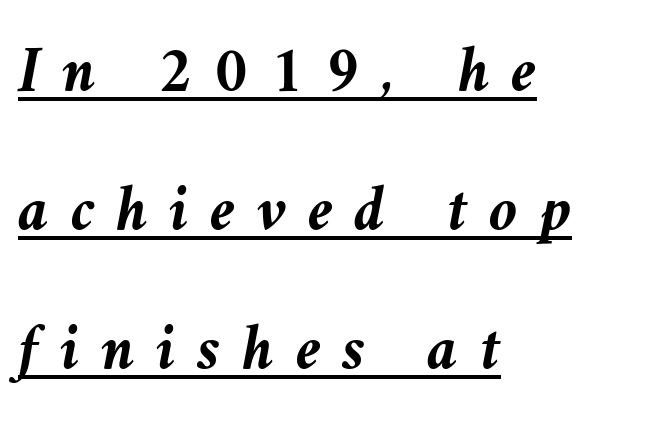
{"italic": "yes", "lean": "left", "slant_degrees": 9, "bold": "yes", "weight": "semibold", "width": "normal", "stroke_contrast": "medium", "x_height": "medium", "monospaced": "no", "underline": "yes", "align": "left", "line_spacing": "loose", "line_spacing_ratio": 2.14, "letter_spacing": "wide", "letter_spacing_em": 0.33, "glyph_px": 65}
